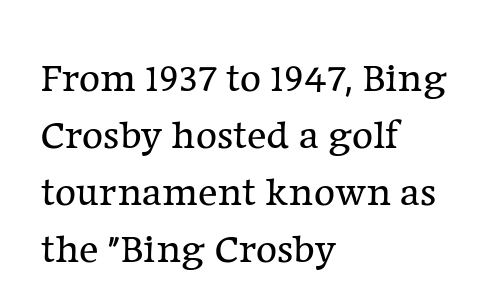
Q: Is the text bold? A: No.
Q: Is the text italic (slanted)? A: No, it is upright.
Q: Is the typeface a serif or a sans-serif typeface? A: Serif.
Q: Is the text underlined? A: No.
Q: How is the paragraph aligned? A: Left-aligned.
Q: Is the spacing between letters normal or unusually wide? A: Normal.
Q: Is the spacing between lines tight, normal or loose? A: Normal.
Q: Width (condensed, normal, or wide)? A: Normal.
Q: Stroke contrast? A: Low.
Q: x-height? A: Medium.
Q: Monospaced? A: No.
